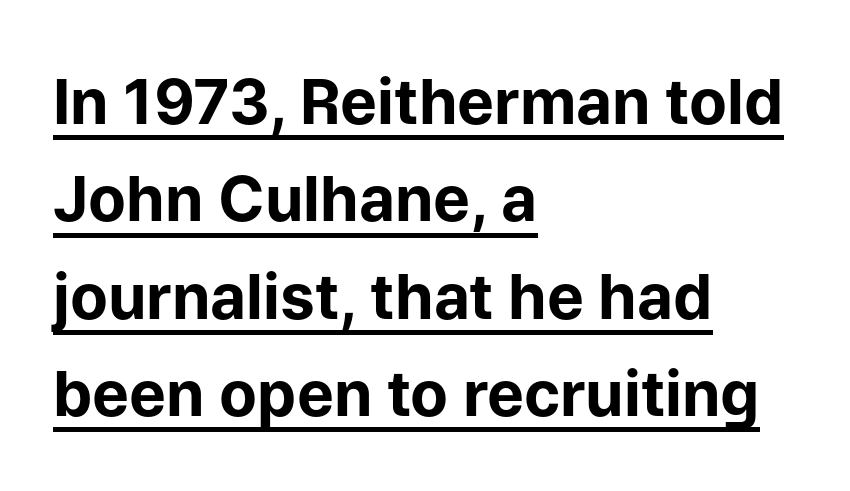
The image shows 62 px bold sans-serif type, upright; set left-aligned, normal line spacing (1.57x), normal letter spacing, underlined; low stroke contrast and a medium x-height.
